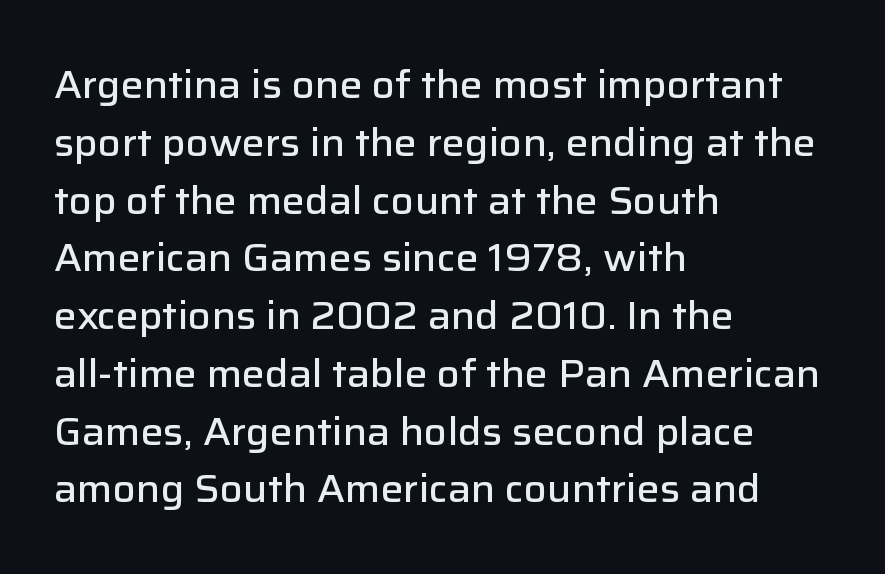
{"serif": "no", "italic": "no", "bold": "semi", "weight": "semibold", "width": "normal", "stroke_contrast": "low", "x_height": "medium", "monospaced": "no", "underline": "no", "align": "left", "line_spacing": "normal", "line_spacing_ratio": 1.52, "letter_spacing": "normal", "letter_spacing_em": 0.0, "glyph_px": 38}
